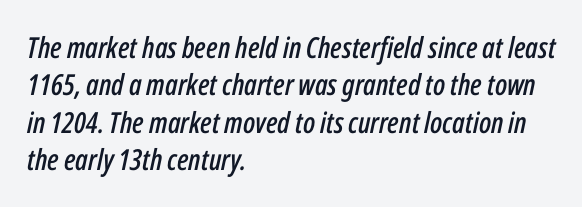
Visually the block forms a straight wall on the left and a jagged coastline on the right. Honestly, the letter spacing is just normal — you wouldn't notice it. The face used here has a pronounced slope to its letters. You could not count columns in this text — the font is proportionally spaced. Regular leading. The string is rendered with underlining switched off.
